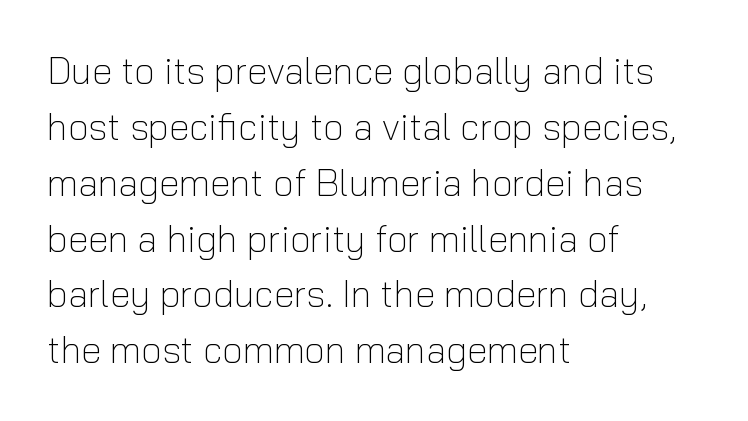
The passage shown has conventional tracking throughout. Does the type have serifs? No, each stem ends abruptly. On a weight scale, this lands at 450 or below. This rendering features lettering with no underline.
